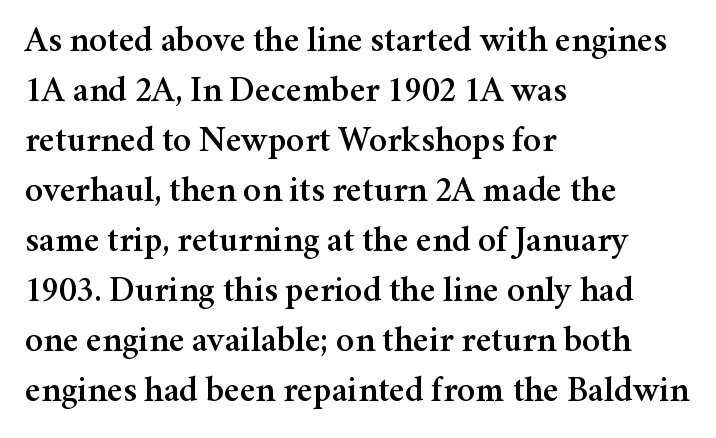
Bare-footed words on every line. Students, note that the glyphs here touch the page at normal intervals. A typesetter would call this leading conventional body-copy spacing. Each letter keeps its own natural width here, so spacing adapts to shape. Short and long lines alike share a common starting point at left. The lettering holds an erect, upright posture throughout.
